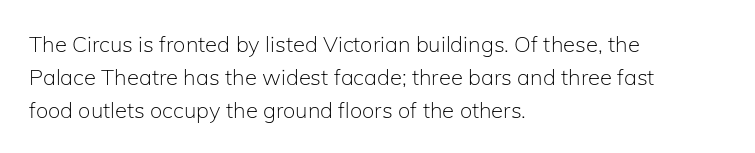
Q: Is the text bold? A: No.
Q: Is the text italic (slanted)? A: No, it is upright.
Q: Is the text underlined? A: No.
Q: How is the paragraph aligned? A: Left-aligned.
Q: Is the spacing between letters normal or unusually wide? A: Normal.
Q: Is the spacing between lines tight, normal or loose? A: Normal.
